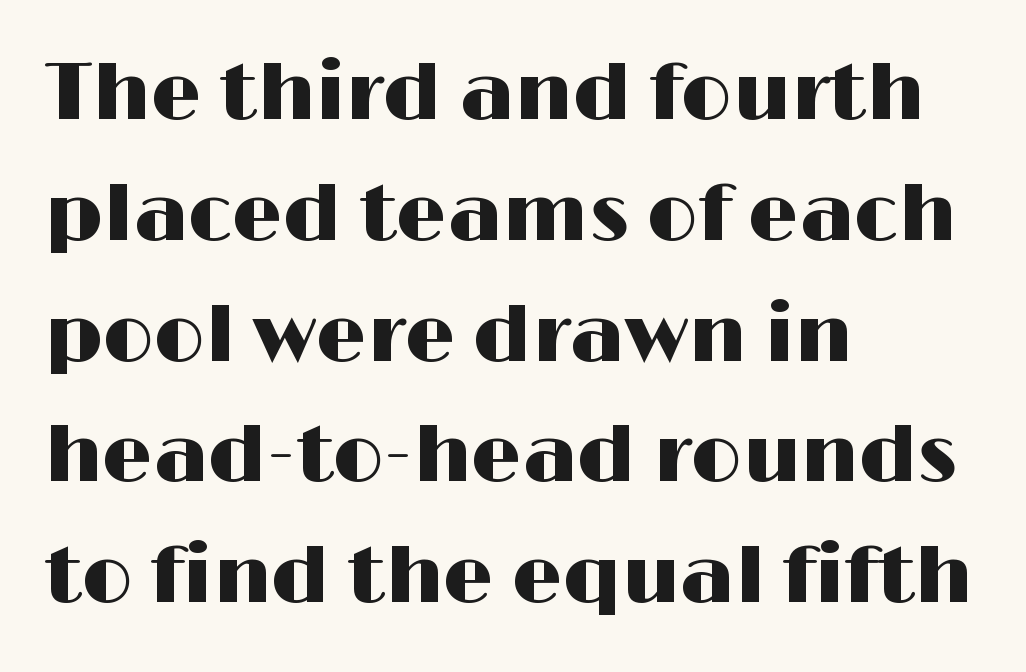
{"serif": "no", "italic": "no", "width": "wide", "stroke_contrast": "high", "x_height": "medium", "monospaced": "no", "underline": "no", "align": "left", "line_spacing": "normal", "line_spacing_ratio": 1.51, "letter_spacing": "normal", "letter_spacing_em": 0.0, "glyph_px": 80}
